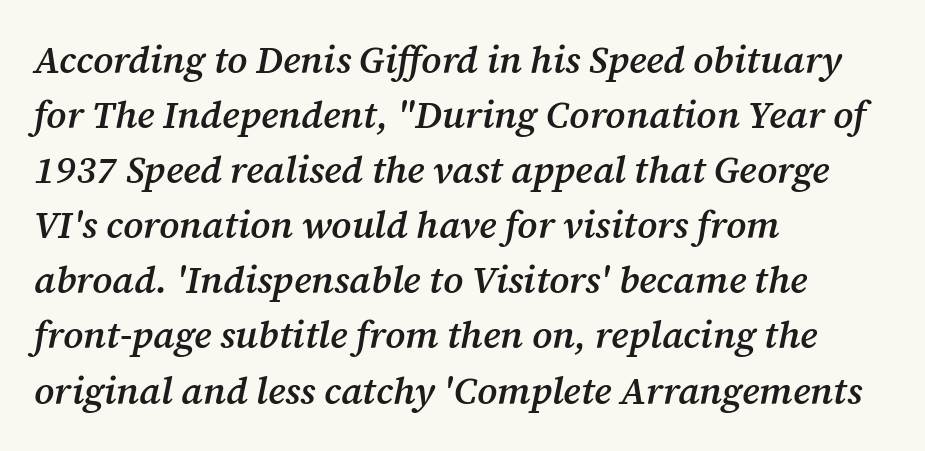
{"serif": "yes", "italic": "yes", "lean": "right", "slant_degrees": 12, "bold": "semi", "weight": "semibold", "width": "normal", "stroke_contrast": "medium", "x_height": "medium", "monospaced": "no", "underline": "no", "align": "left", "line_spacing": "normal", "line_spacing_ratio": 1.45, "letter_spacing": "normal", "letter_spacing_em": 0.0, "glyph_px": 38}
